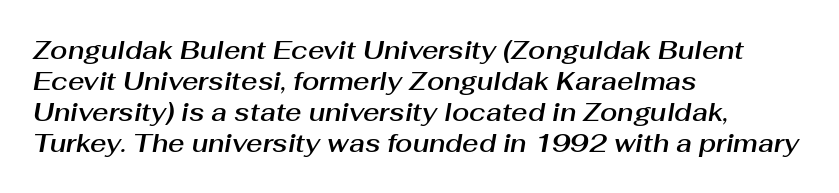
The image shows 25 px text type, italic (leaning right); set left-aligned, line spacing 1.24x, normal letter spacing, not underlined.
